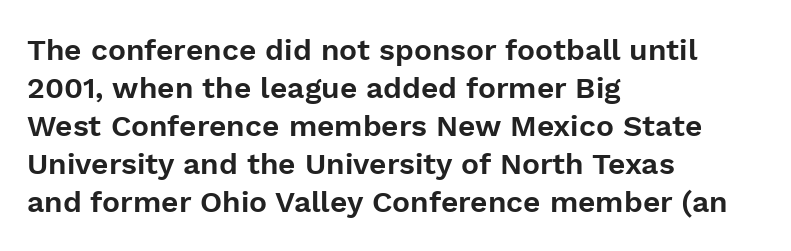
The image shows 30 px sans-serif type, upright; set left-aligned, normal line spacing (1.27x), normal letter spacing, not underlined; low stroke contrast and a medium x-height.
